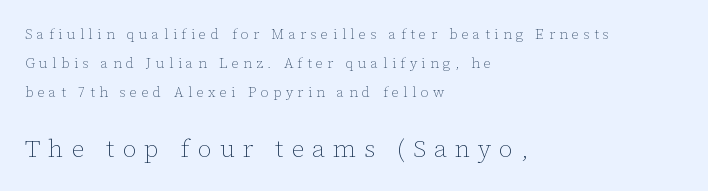
{"italic": "no", "bold": "no", "underline": "no", "align": "left", "line_spacing": "loose", "line_spacing_ratio": 2.07, "letter_spacing": "wide", "letter_spacing_em": 0.31, "larger_block": "second", "size_ratio": 1.79, "glyph_px": 25}
